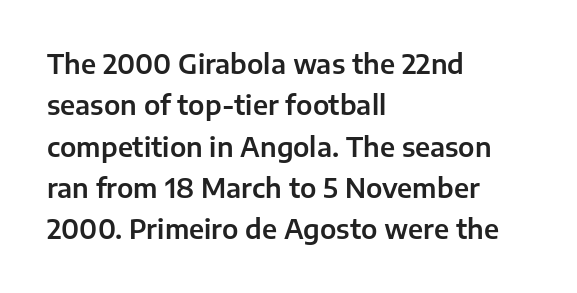
The image shows 26 px text type, upright; set left-aligned, normal line spacing (1.59x), normal letter spacing, not underlined.
